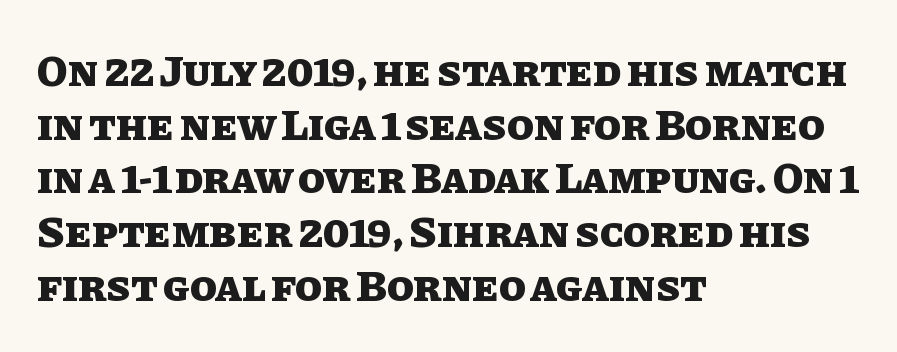
Q: Is the text bold? A: Yes.
Q: Is the text italic (slanted)? A: No, it is upright.
Q: Is the text underlined? A: No.
Q: How is the paragraph aligned? A: Left-aligned.
Q: Is the spacing between letters normal or unusually wide? A: Normal.
Q: Width (condensed, normal, or wide)? A: Normal.
Q: Stroke contrast? A: Low.
Q: x-height? A: Large.
Q: Monospaced? A: No.
